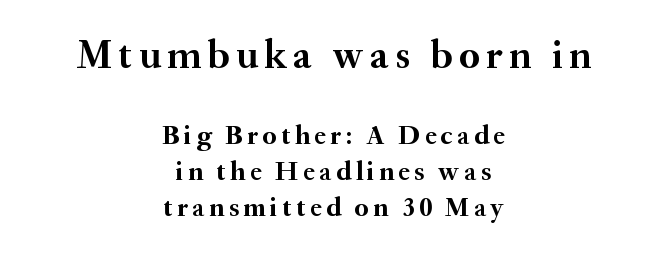
Words float on clear page, feet unadorned. You get the large type first, then a drop to smaller type. You'd pick this weight for a headline — it's a proper bold. Where is the straight margin? There isn't one; the lines are centered.
